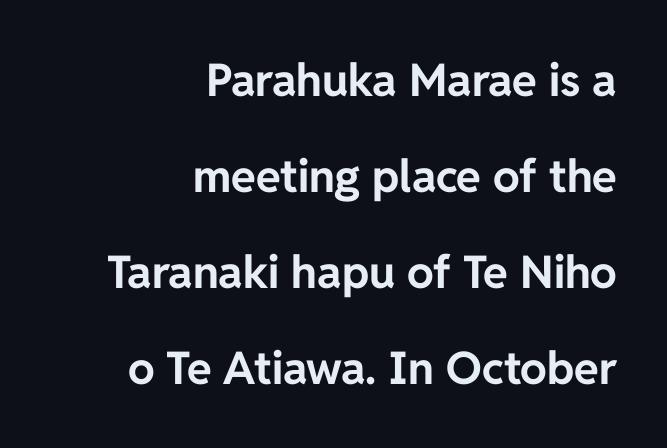
{"serif": "no", "italic": "no", "bold": "yes", "weight": "bold", "width": "normal", "stroke_contrast": "low", "x_height": "medium", "monospaced": "no", "underline": "no", "align": "right", "line_spacing": "loose", "line_spacing_ratio": 2.13, "letter_spacing": "normal", "letter_spacing_em": 0.0, "glyph_px": 45}
